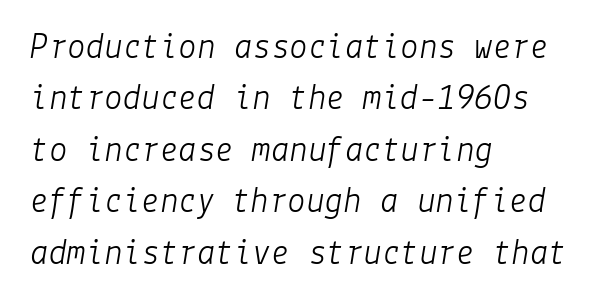
The image shows 37 px light type, italic (leaning right); set left-aligned, normal line spacing (1.39x), normal letter spacing, not underlined; low stroke contrast and a medium x-height.
